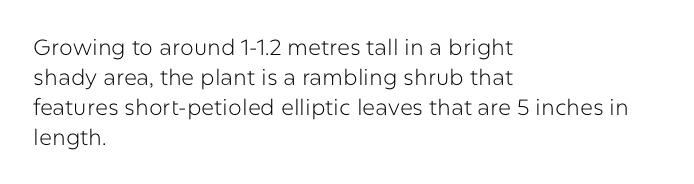
The image shows 22 px text type, upright; set left-aligned, normal line spacing (1.36x), normal letter spacing, not underlined.
